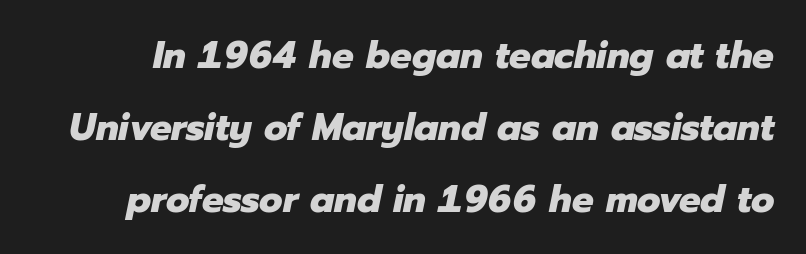
{"italic": "yes", "lean": "right", "slant_degrees": 12, "bold": "yes", "weight": "heavy", "width": "normal", "stroke_contrast": "low", "x_height": "medium", "monospaced": "no", "underline": "no", "line_spacing_ratio": 1.89, "letter_spacing": "normal", "letter_spacing_em": 0.0, "glyph_px": 38}
